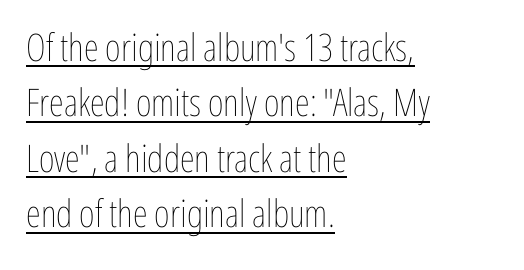
The image shows 38 px thin, condensed type, upright; set left-aligned, normal line spacing (1.46x), normal letter spacing, underlined; low stroke contrast and a medium x-height.
